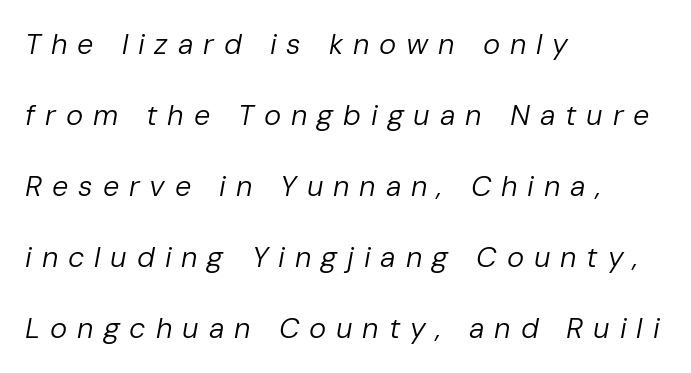
Q: Is the text bold? A: No.
Q: Is the text italic (slanted)? A: Yes, it leans right by about 10 degrees.
Q: Is the text underlined? A: No.
Q: How is the paragraph aligned? A: Left-aligned.
Q: Is the spacing between letters normal or unusually wide? A: Unusually wide.
Q: Is the spacing between lines tight, normal or loose? A: Loose.
Q: Width (condensed, normal, or wide)? A: Normal.
Q: Stroke contrast? A: Low.
Q: x-height? A: Medium.
Q: Monospaced? A: No.
